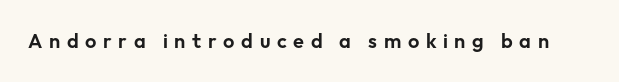
{"italic": "no", "underline": "no", "letter_spacing": "wide", "letter_spacing_em": 0.33, "glyph_px": 20}
